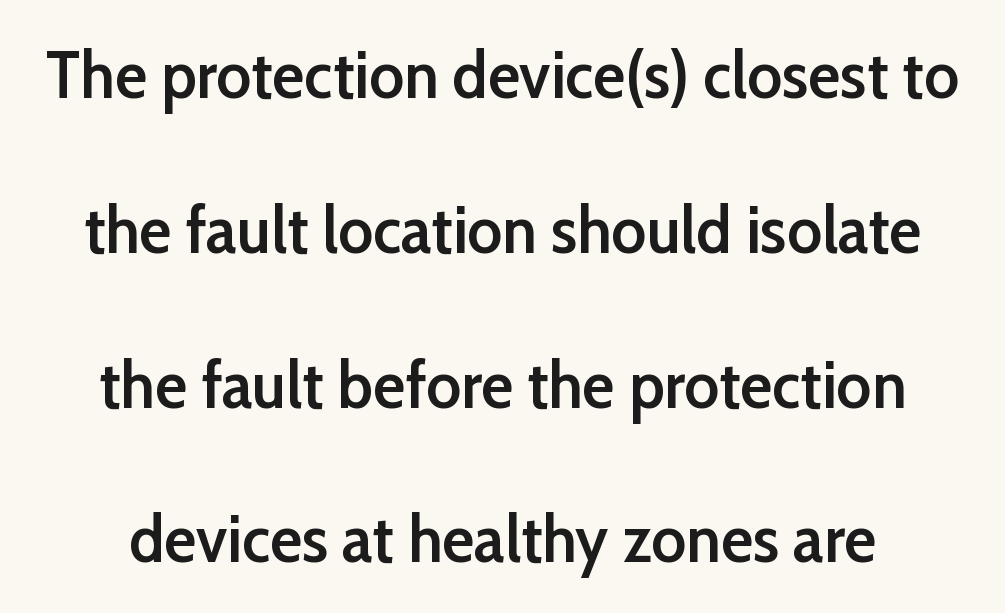
Spacing between characters is what you'd get straight out of the box. Does the leading feel generous? Absolutely, it's lavish. Strokes here are thickened, but only to semibold level. Spacing verdict: proportional, widths tailored to each character.
